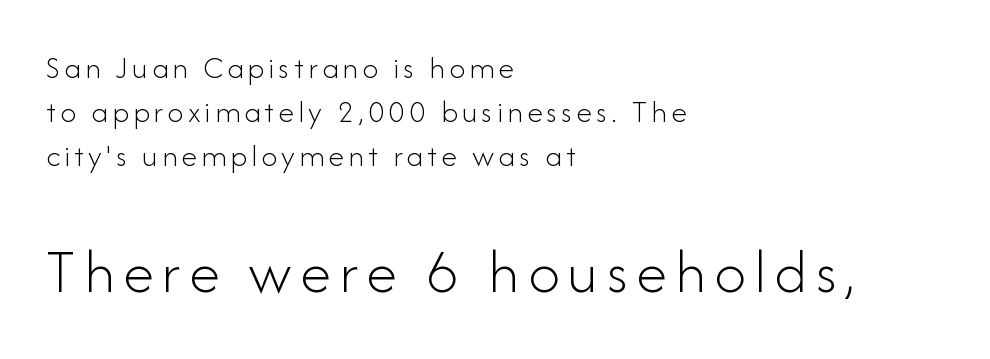
{"serif": "no", "italic": "no", "bold": "no", "weight": "light", "width": "normal", "stroke_contrast": "low", "x_height": "small", "monospaced": "no", "underline": "no", "align": "left", "line_spacing": "normal", "line_spacing_ratio": 1.38, "larger_block": "second", "size_ratio": 1.97, "glyph_px": 63}
